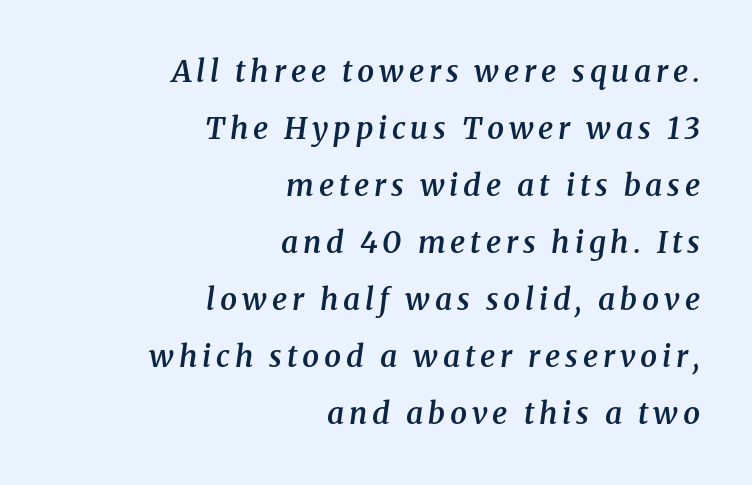
Q: Is the text bold? A: Semi-bold.
Q: Is the text italic (slanted)? A: Yes, it leans right by about 8 degrees.
Q: Is the typeface a serif or a sans-serif typeface? A: Serif.
Q: Is the text underlined? A: No.
Q: How is the paragraph aligned? A: Right-aligned.
Q: Is the spacing between lines tight, normal or loose? A: Loose.
Q: Width (condensed, normal, or wide)? A: Normal.
Q: Stroke contrast? A: Medium.
Q: x-height? A: Medium.
Q: Monospaced? A: No.
